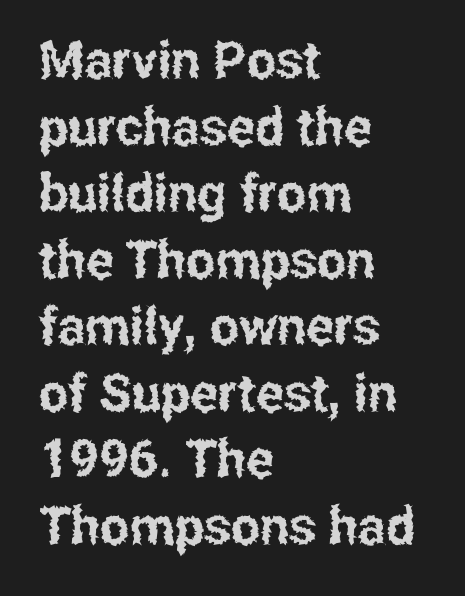
A normal amount of white space separates one row of letters from the next. Looks like regular typesetting: each glyph gets only the width it needs. Stroke terminals: plain, sans-serif. Is the block centered? No — it sits flush against the left margin.
